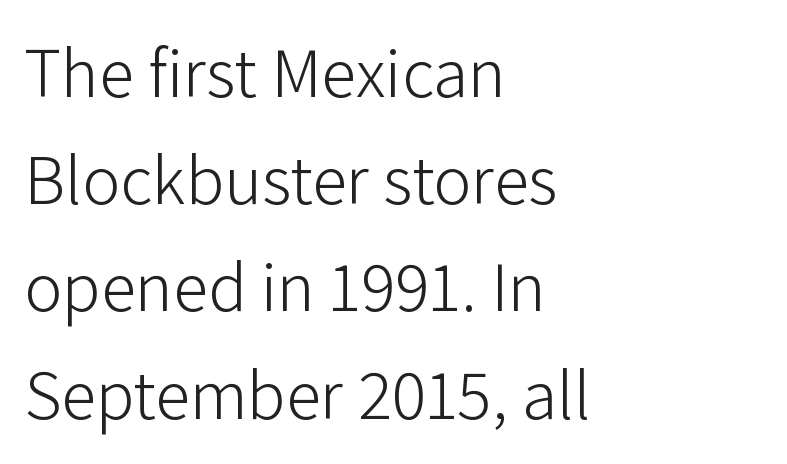
The image shows 71 px light sans-serif type, upright; set left-aligned, normal line spacing (1.51x), normal letter spacing, not underlined; low stroke contrast and a medium x-height.
